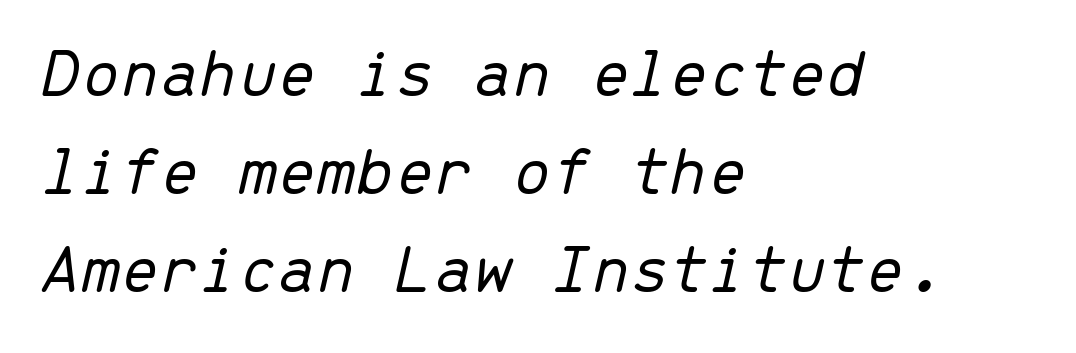
{"italic": "yes", "lean": "right", "slant_degrees": 13, "bold": "no", "weight": "light", "width": "normal", "stroke_contrast": "low", "x_height": "medium", "monospaced": "yes", "underline": "no", "align": "left", "line_spacing": "normal", "line_spacing_ratio": 1.4, "letter_spacing": "normal", "letter_spacing_em": 0.0, "glyph_px": 70}
